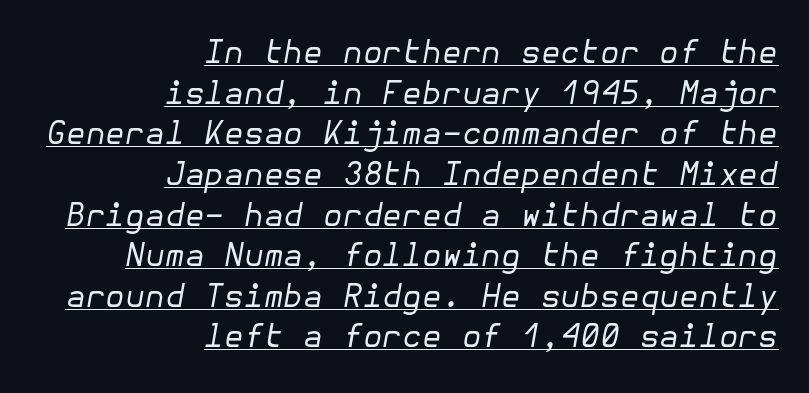
Q: Is the text bold? A: No.
Q: Is the text italic (slanted)? A: Yes, it leans right by about 10 degrees.
Q: Is the text underlined? A: Yes.
Q: How is the paragraph aligned? A: Right-aligned.
Q: Is the spacing between letters normal or unusually wide? A: Normal.
Q: Is the spacing between lines tight, normal or loose? A: Normal.
Q: Width (condensed, normal, or wide)? A: Normal.
Q: Stroke contrast? A: Low.
Q: x-height? A: Medium.
